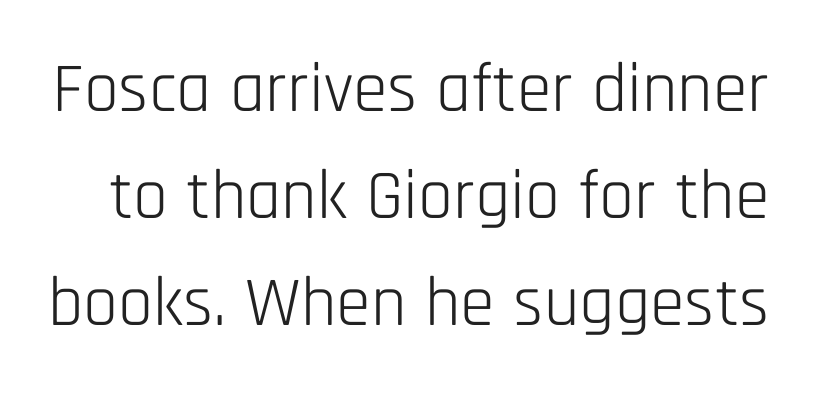
Q: Is the text bold? A: No.
Q: Is the text italic (slanted)? A: No, it is upright.
Q: Is the typeface a serif or a sans-serif typeface? A: Sans-serif.
Q: Is the text underlined? A: No.
Q: Is the spacing between letters normal or unusually wide? A: Normal.
Q: Is the spacing between lines tight, normal or loose? A: Normal.
Q: Width (condensed, normal, or wide)? A: Condensed.
Q: Stroke contrast? A: Low.
Q: x-height? A: Large.
Q: Monospaced? A: No.
